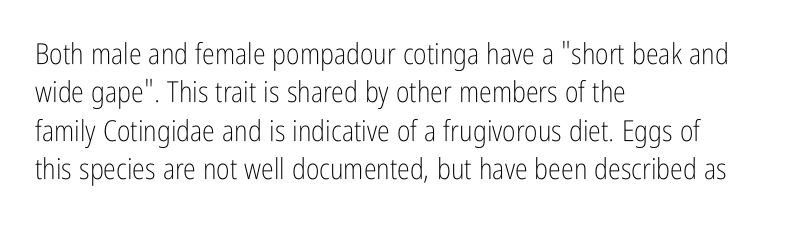
Q: Is the text bold? A: No.
Q: Is the text italic (slanted)? A: No, it is upright.
Q: Is the typeface a serif or a sans-serif typeface? A: Sans-serif.
Q: Is the text underlined? A: No.
Q: How is the paragraph aligned? A: Left-aligned.
Q: Is the spacing between letters normal or unusually wide? A: Normal.
Q: Is the spacing between lines tight, normal or loose? A: Normal.
Q: Width (condensed, normal, or wide)? A: Condensed.
Q: Stroke contrast? A: Low.
Q: x-height? A: Medium.
Q: Monospaced? A: No.
